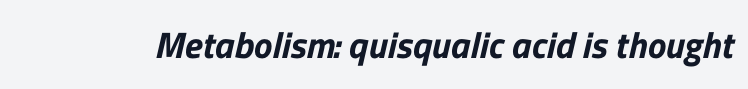
The image shows 37 px sans-serif type; set normal letter spacing, not underlined; low stroke contrast and a medium x-height.
